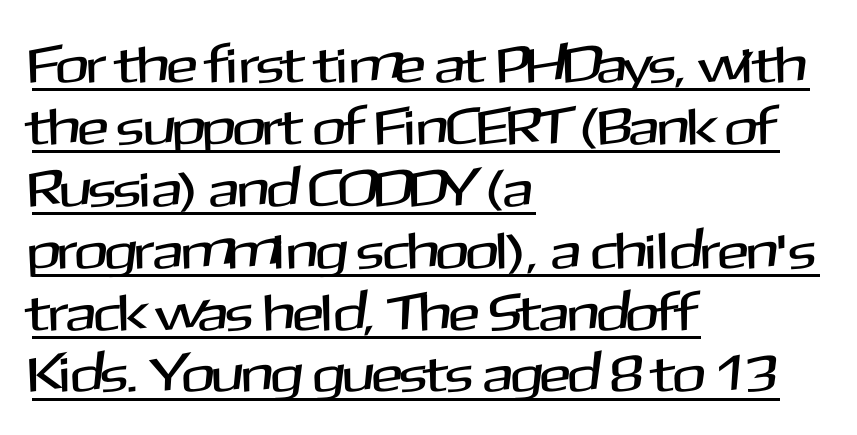
When letters stand straight like this, we call the style roman or upright. The rendering uses natural spacing where letterforms have individual widths. Does extra space separate the letters? No, they use regular spacing. Caption: lettering with a line underneath. Classification — sans serif.
